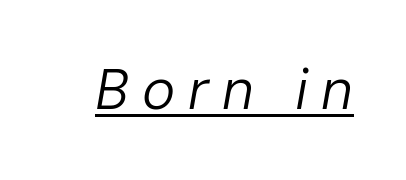
Q: Is the text bold? A: No.
Q: Is the text italic (slanted)? A: Yes, it leans right by about 10 degrees.
Q: Is the text underlined? A: Yes.
Q: Is the spacing between letters normal or unusually wide? A: Unusually wide.
Q: Width (condensed, normal, or wide)? A: Normal.
Q: Stroke contrast? A: Low.
Q: x-height? A: Medium.
Q: Monospaced? A: No.
